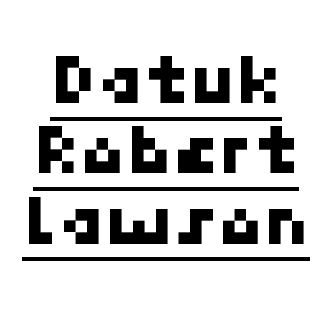
{"serif": "no", "width": "normal", "stroke_contrast": "low", "x_height": "medium", "underline": "yes", "line_spacing": "tight", "line_spacing_ratio": 0.95, "letter_spacing": "normal", "letter_spacing_em": 0.0, "glyph_px": 74}
